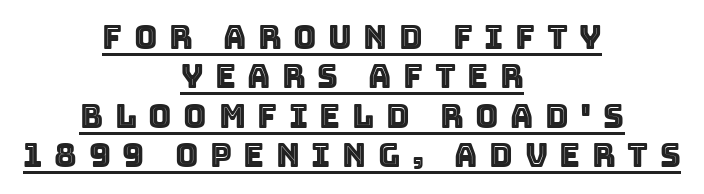
The image shows 32 px text type, upright; set centered, line spacing 1.23x, unusually wide letter spacing (+0.36 em), underlined; a large x-height.
